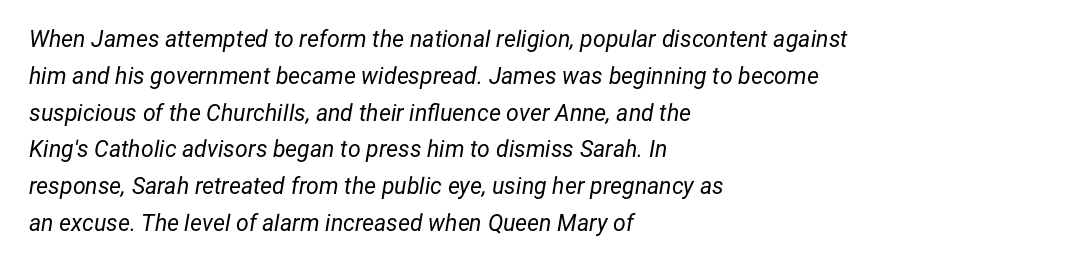
{"italic": "yes", "lean": "right", "slant_degrees": 12, "bold": "no", "underline": "no", "align": "left", "line_spacing": "normal", "line_spacing_ratio": 1.6, "letter_spacing": "normal", "letter_spacing_em": 0.0, "glyph_px": 23}
